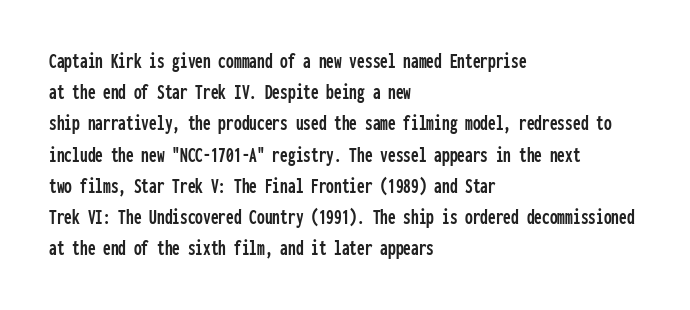
{"italic": "no", "underline": "no", "align": "left", "line_spacing": "normal", "line_spacing_ratio": 1.42, "letter_spacing": "normal", "letter_spacing_em": 0.0, "glyph_px": 22}
